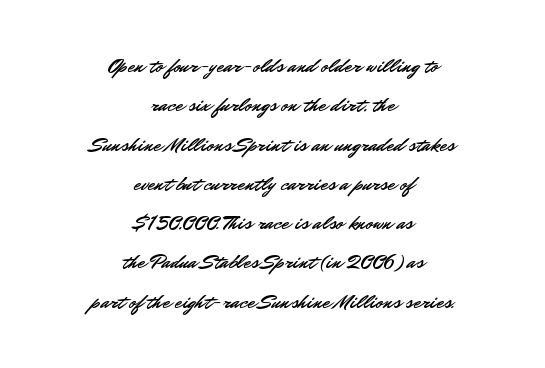
{"underline": "no", "align": "center", "line_spacing_ratio": 1.87, "letter_spacing": "normal", "letter_spacing_em": 0.0, "glyph_px": 21}
